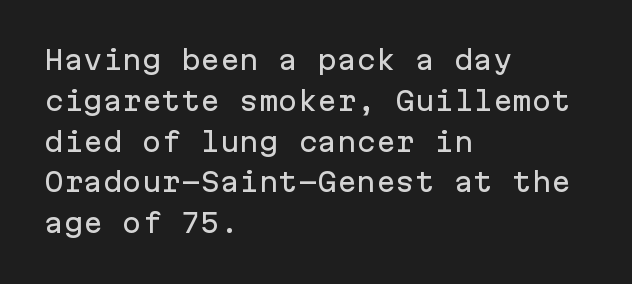
Q: Is the text italic (slanted)? A: No, it is upright.
Q: Is the text underlined? A: No.
Q: How is the paragraph aligned? A: Left-aligned.
Q: Is the spacing between letters normal or unusually wide? A: Normal.
Q: Is the spacing between lines tight, normal or loose? A: Normal.
